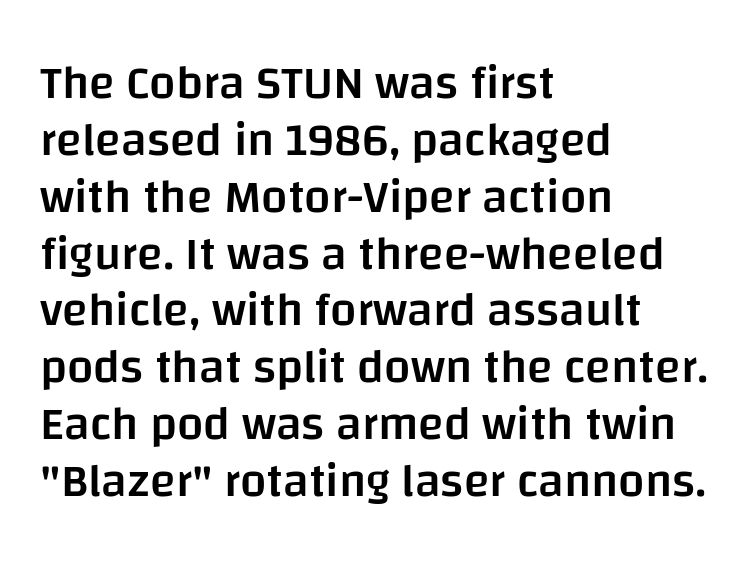
{"serif": "no", "italic": "no", "bold": "semi", "weight": "semibold", "width": "normal", "stroke_contrast": "low", "x_height": "large", "monospaced": "no", "underline": "no", "align": "left", "line_spacing_ratio": 1.21, "letter_spacing": "normal", "letter_spacing_em": 0.0, "glyph_px": 47}
